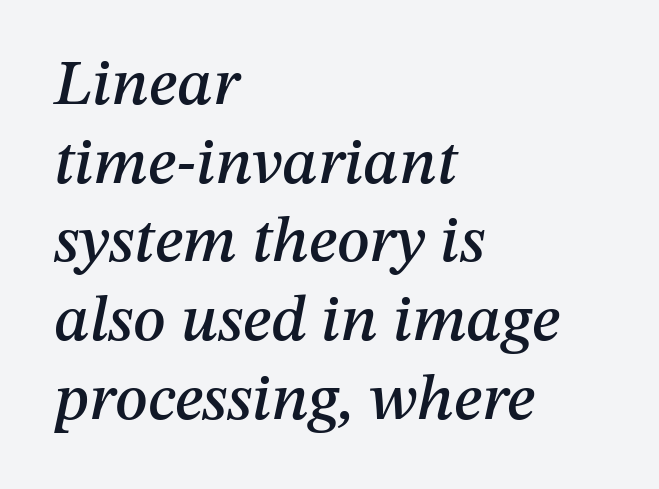
Q: Is the text italic (slanted)? A: Yes, it leans right by about 12 degrees.
Q: Is the text underlined? A: No.
Q: How is the paragraph aligned? A: Left-aligned.
Q: Is the spacing between letters normal or unusually wide? A: Normal.
Q: Width (condensed, normal, or wide)? A: Normal.
Q: Stroke contrast? A: Medium.
Q: x-height? A: Medium.
Q: Monospaced? A: No.
